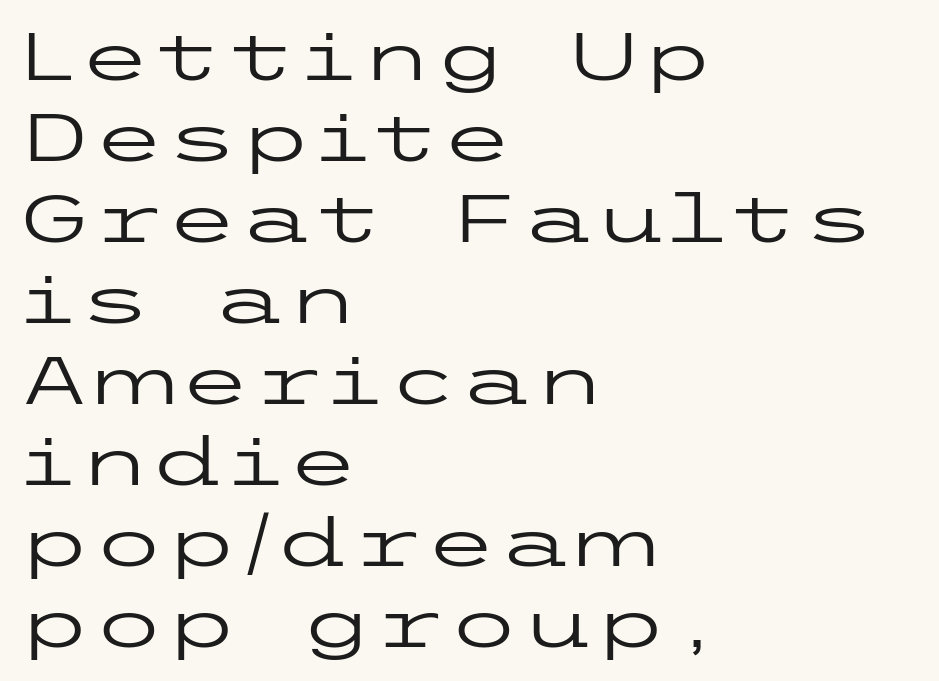
The image shows 67 px regular-weight, wide sans-serif type, upright; set left-aligned, line spacing 1.21x, normal letter spacing, not underlined; low stroke contrast and a medium x-height.
